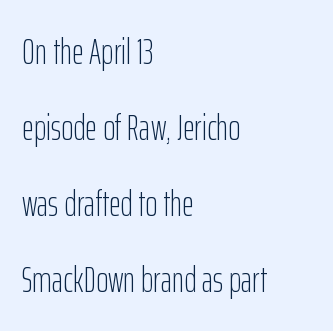
The image shows 37 px light, condensed sans-serif type, upright; set left-aligned, loose line spacing (2.05x), normal letter spacing, not underlined; low stroke contrast and a medium x-height.
